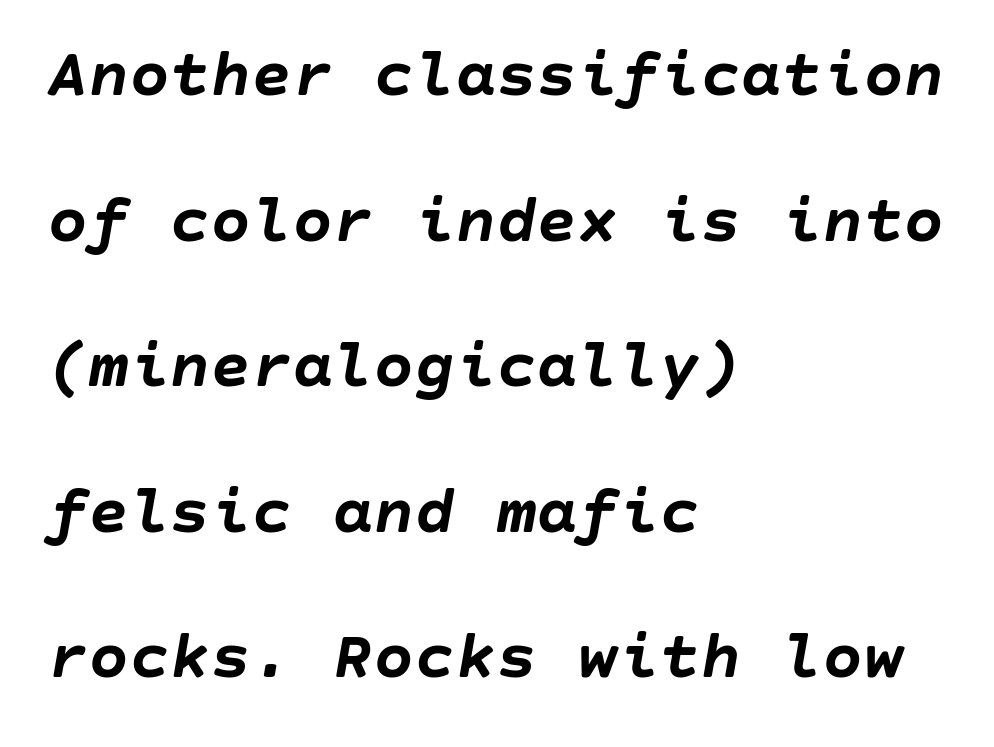
Q: Is the text bold? A: Yes.
Q: Is the text italic (slanted)? A: Yes, it leans right by about 10 degrees.
Q: Is the text underlined? A: No.
Q: How is the paragraph aligned? A: Left-aligned.
Q: Is the spacing between letters normal or unusually wide? A: Normal.
Q: Is the spacing between lines tight, normal or loose? A: Loose.
Q: Width (condensed, normal, or wide)? A: Normal.
Q: Stroke contrast? A: Low.
Q: x-height? A: Large.
